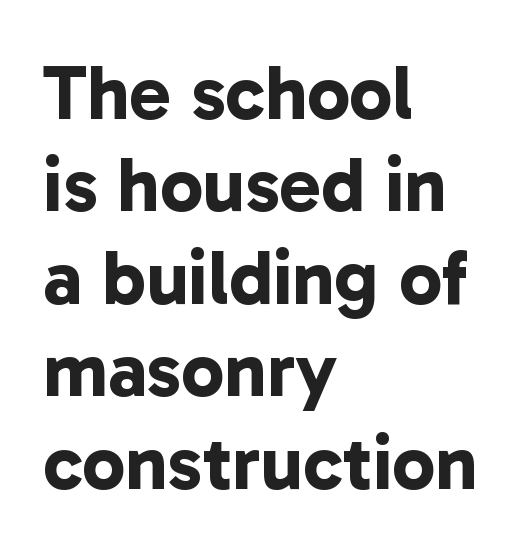
{"serif": "no", "bold": "yes", "weight": "bold", "width": "normal", "stroke_contrast": "low", "x_height": "medium", "monospaced": "no", "underline": "no", "align": "left", "line_spacing_ratio": 1.2, "letter_spacing": "normal", "letter_spacing_em": 0.0, "glyph_px": 77}
